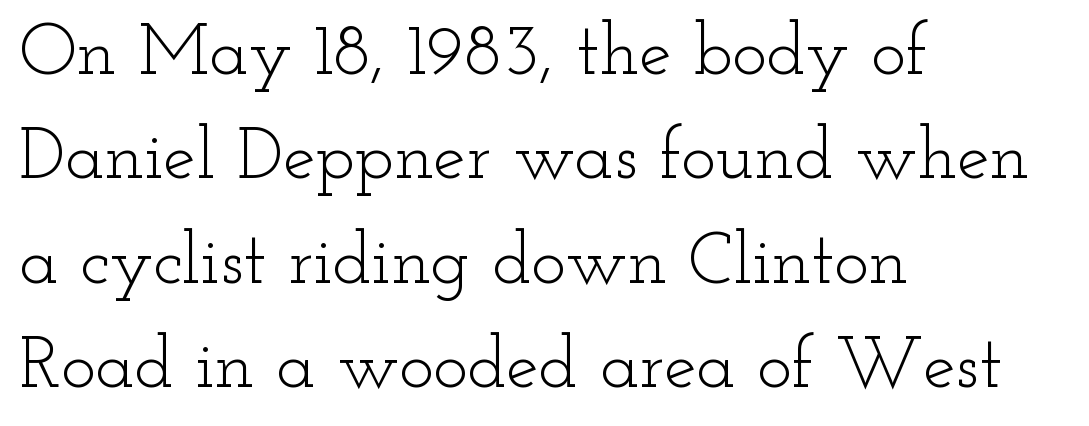
The image shows 73 px light, wide serif type, upright; set left-aligned, normal line spacing (1.43x), normal letter spacing, not underlined; low stroke contrast and a small x-height.
